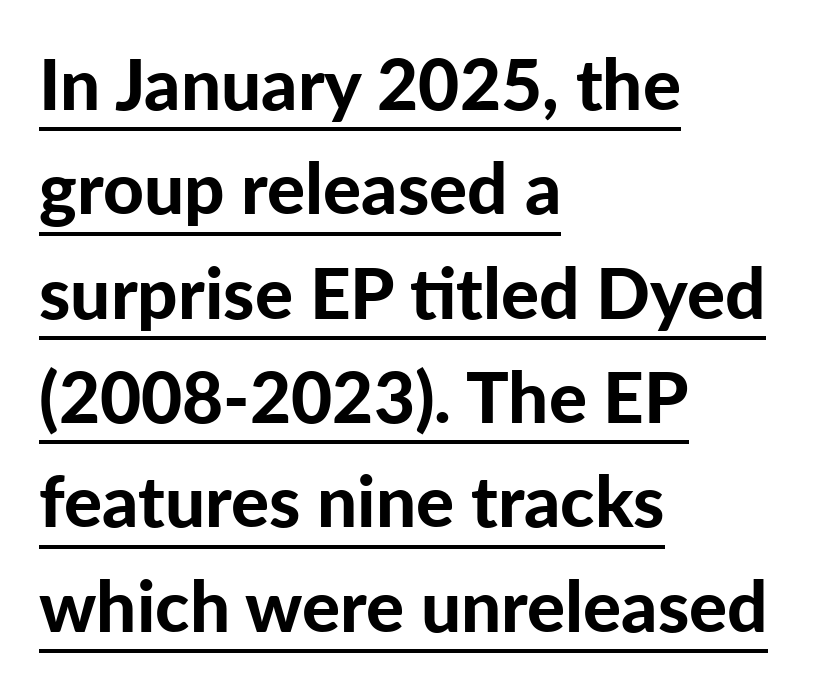
The image shows 71 px bold sans-serif type, upright; set left-aligned, normal line spacing (1.47x), normal letter spacing, underlined; low stroke contrast and a medium x-height.
